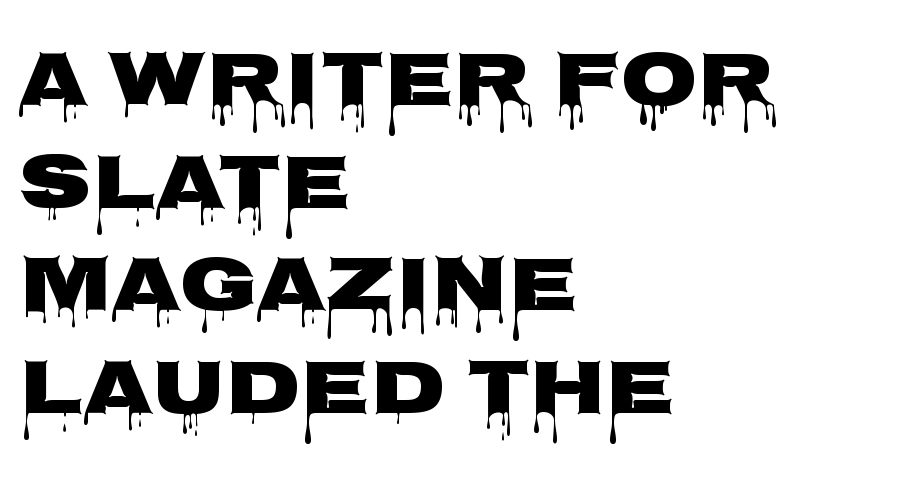
Q: Is the text bold? A: Yes.
Q: Is the text italic (slanted)? A: No, it is upright.
Q: Is the typeface a serif or a sans-serif typeface? A: Sans-serif.
Q: Is the text underlined? A: No.
Q: How is the paragraph aligned? A: Left-aligned.
Q: Is the spacing between letters normal or unusually wide? A: Normal.
Q: Is the spacing between lines tight, normal or loose? A: Normal.
Q: Width (condensed, normal, or wide)? A: Wide.
Q: Stroke contrast? A: Low.
Q: x-height? A: Large.
Q: Monospaced? A: No.
